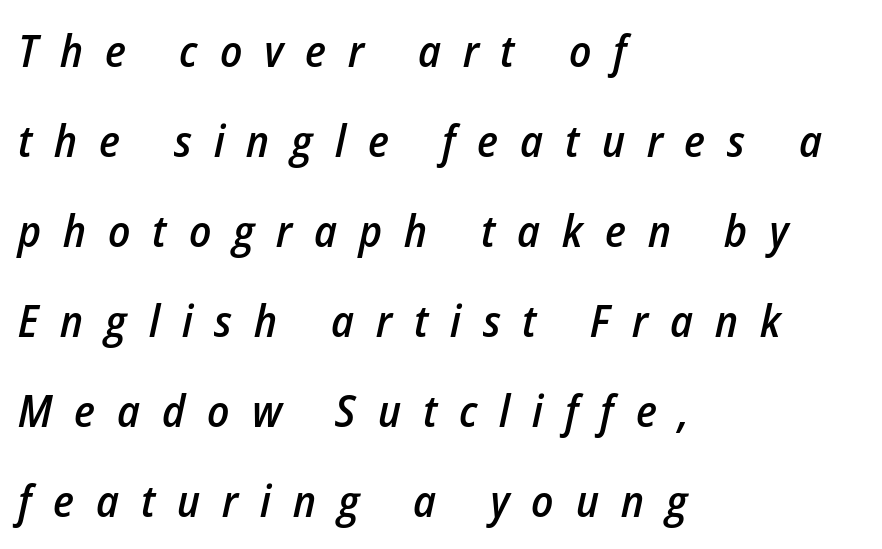
Here the designer chose a conventional face with non-uniform glyph widths. In CSS terms this would be text-align: left. Does extra space separate the letters? Yes, quite a lot of it. The space beneath each line is pristine and unruled. Reading down the column, the eye jumps a long way to each next line.
